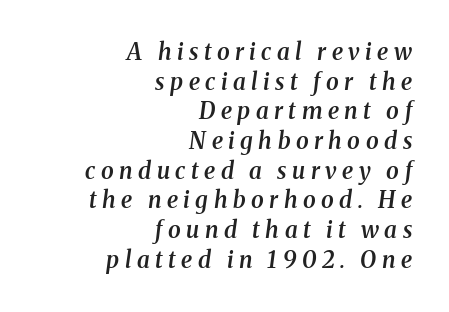
The rendering inserts visible extra space after every character. The zone under the glyphs is completely vacant. Yep, that's italic — everything's leaning. What weight is shown? A semibold, between regular and bold.
